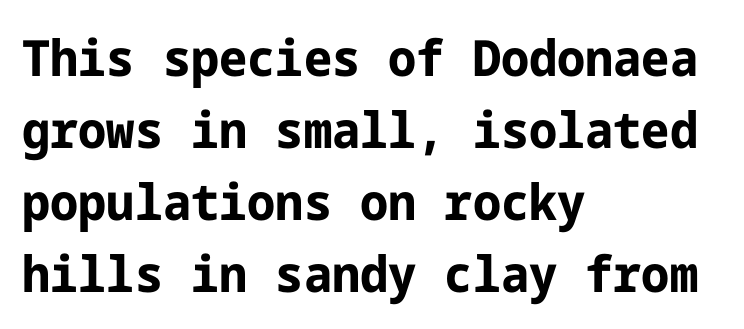
Does the lettering tilt? It doesn't — this is upright. A clean baseline with only descenders dipping below it. Weight check: bold — yes, fully. Note: no serifs on the glyphs. Reading down the column, the eye jumps a familiar distance to each next line. Students, note that the glyphs here touch the page at normal intervals.
